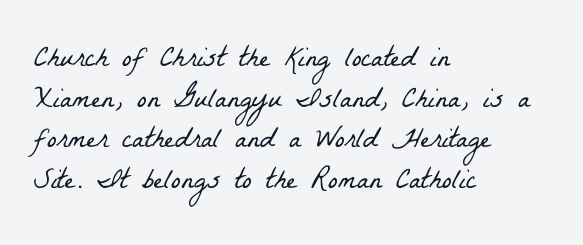
Each stroke keeps to a modest, everyday thickness or less. Yep, those are serifs on the letters. The paragraph has a hard left edge and a soft right edge. Underline: absent. Caption: standard tracking, unaltered. Varying glyph widths throughout — classic text-font behaviour.
